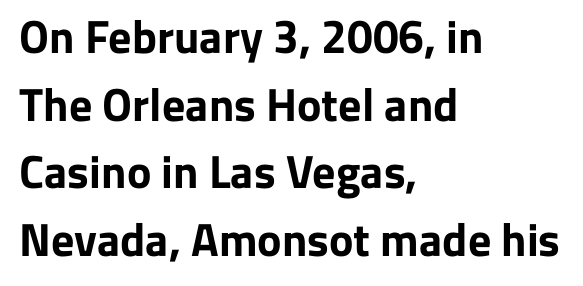
How would I describe the line gaps? Plain and ordinary. Casual observation: everything's shoved over to the left. On the weight axis this lands at bold, roughly 700. The rendering uses natural spacing where letterforms have individual widths. Spacing between characters is what you'd get straight out of the box. The letters carry no serifs — their stems end cleanly without finishing strokes.
